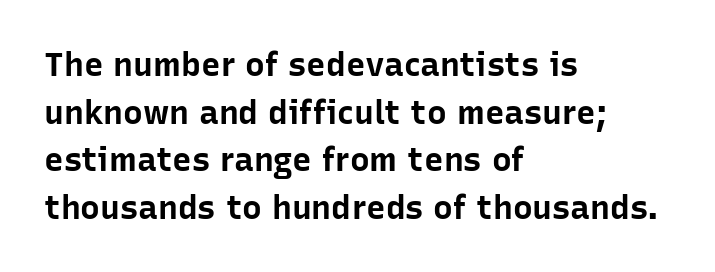
Varying glyph widths throughout — classic text-font behaviour. Each glyph is drawn with heavy, bold strokes. Is this a sans? Yes — the strokes have no serifs. The setting favours the left margin, as ordinary paragraphs usually do. The line-height multiplier appears to be the usual default. Every character sits straight up, as roman type does.
